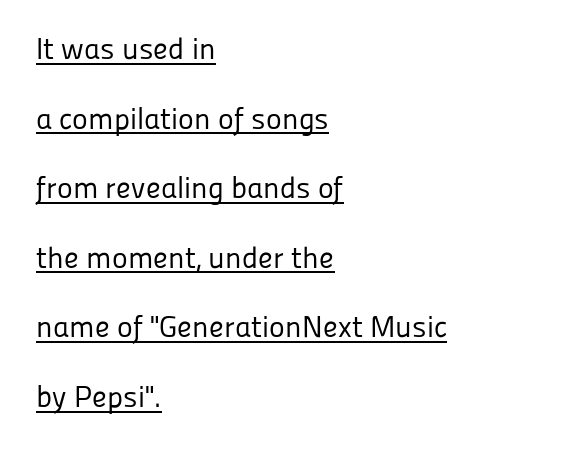
{"serif": "no", "italic": "no", "bold": "no", "weight": "regular", "width": "normal", "stroke_contrast": "low", "x_height": "medium", "monospaced": "no", "underline": "yes", "align": "left", "line_spacing": "loose", "line_spacing_ratio": 2.32, "letter_spacing": "normal", "letter_spacing_em": 0.0, "glyph_px": 30}
